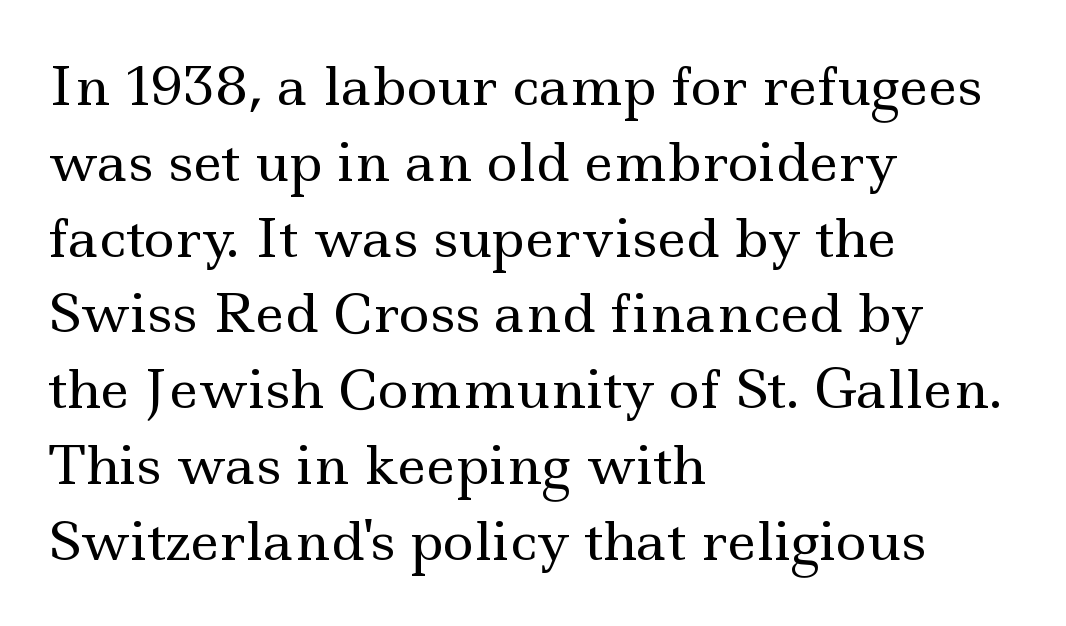
What stands out about the letter spacing? Nothing — it is the standard amount. Notice how the stems are strictly vertical — no italics here. Heft: none added — not bold. The paragraph has a hard left edge and a soft right edge. Any mark beneath the type? The region is blank.
